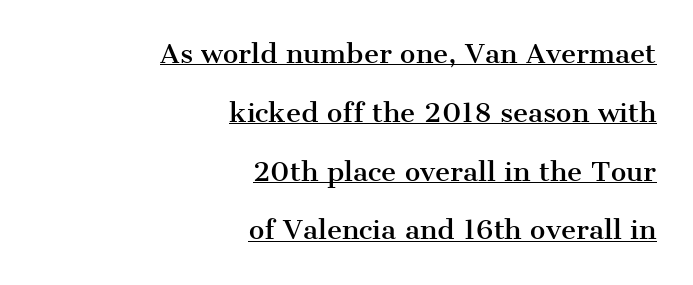
The rendering uses the underline text-decoration. Rendered with straight, roman letterforms. Regarding leading, the lines here are spaced well apart. Nobody touched the tracking dial on this one.
